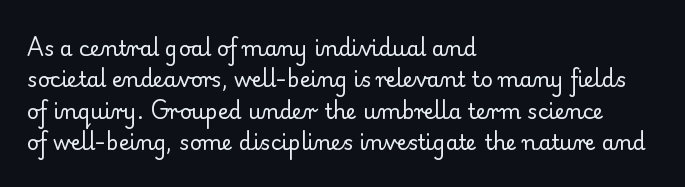
Ordinary non-slanted type is in use. Honestly, the row spacing looks completely unremarkable. These lines keep a tight, regular rhythm from letter to letter. These lines stack with their left ends in a neat column.
